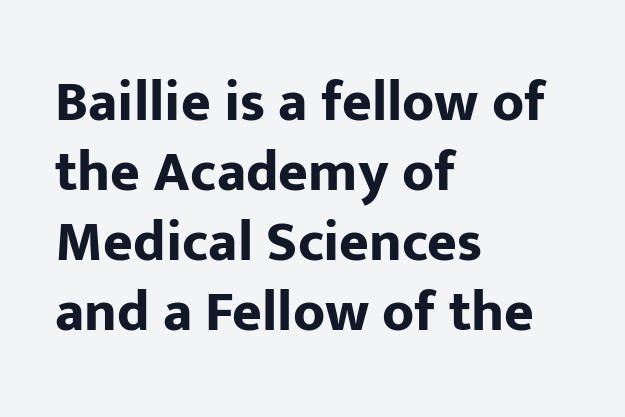
{"serif": "no", "italic": "no", "bold": "yes", "weight": "bold", "width": "normal", "stroke_contrast": "low", "x_height": "medium", "monospaced": "no", "underline": "no", "align": "left", "line_spacing_ratio": 1.23, "letter_spacing": "normal", "letter_spacing_em": 0.0, "glyph_px": 57}
